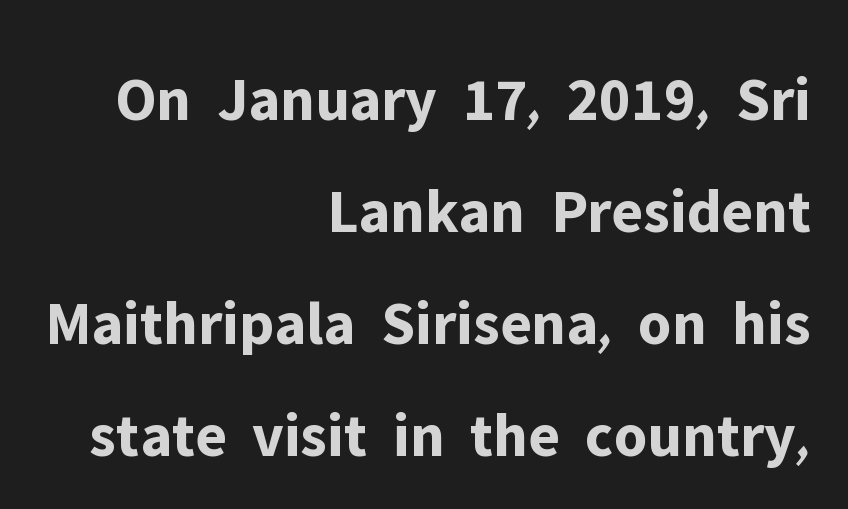
The strip under each line holds only bare page. The letters advance in unequal steps, a hallmark of proportional type. To sum up the face: it is a sans, with no serifs. The passage shown is emphatically bold.
